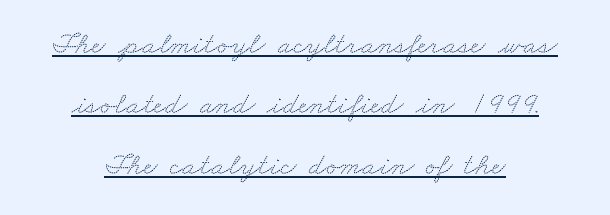
The image shows 31 px wide serif type; set loose line spacing (1.95x), normal letter spacing, underlined; medium stroke contrast and a small x-height.
